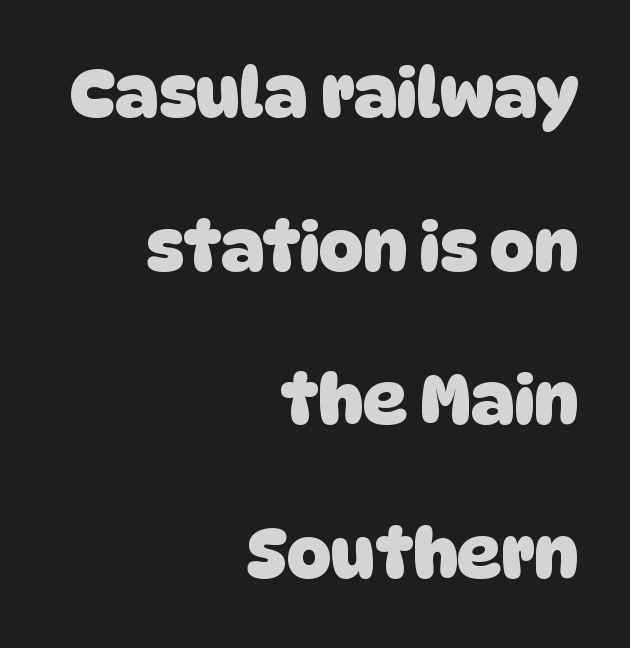
The image shows 68 px heavy sans-serif type; set right-aligned, loose line spacing (2.26x), normal letter spacing, not underlined; low stroke contrast and a large x-height.
